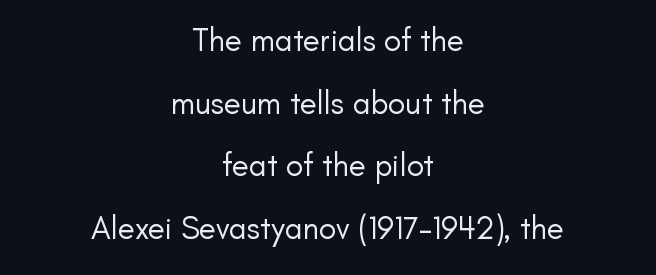
The image shows 32 px regular-weight sans-serif type, upright; set centered, loose line spacing (1.96x), normal letter spacing, not underlined; low stroke contrast and a small x-height.
